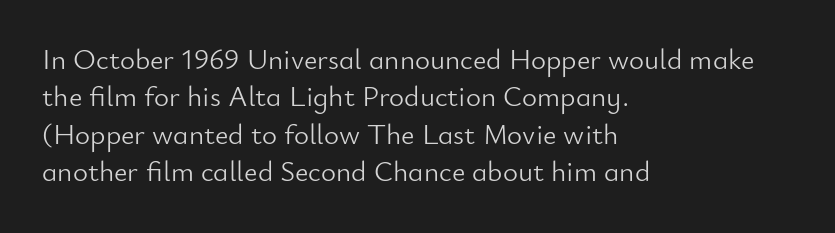
{"serif": "no", "italic": "no", "bold": "no", "weight": "light", "width": "normal", "stroke_contrast": "low", "x_height": "small", "monospaced": "no", "underline": "no", "align": "left", "line_spacing": "normal", "line_spacing_ratio": 1.29, "letter_spacing": "normal", "letter_spacing_em": 0.0, "glyph_px": 29}
